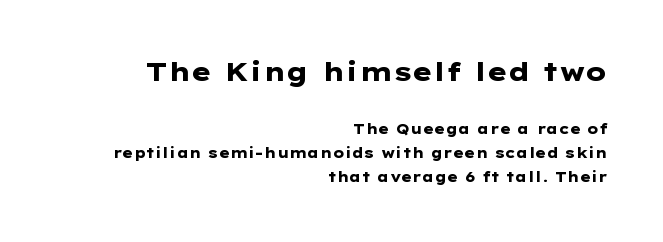
Q: Is the text bold? A: Yes.
Q: Is the text italic (slanted)? A: No, it is upright.
Q: Is the text underlined? A: No.
Q: How is the paragraph aligned? A: Right-aligned.
Q: Is the spacing between letters normal or unusually wide? A: Normal.
Q: Which block of text is set in a larger size, the first (top) or the second (bottom)? A: The first (top) one.
